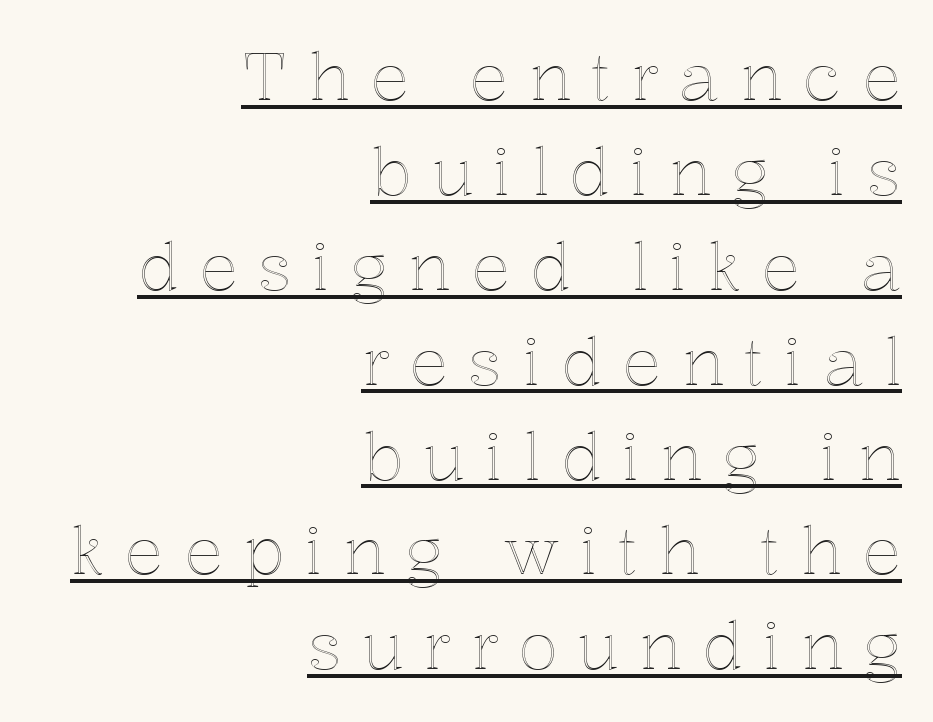
Alignment: flush right. Underline: present. The rows are spaced the way most documents space them. Spacing verdict: proportional, widths tailored to each character.
